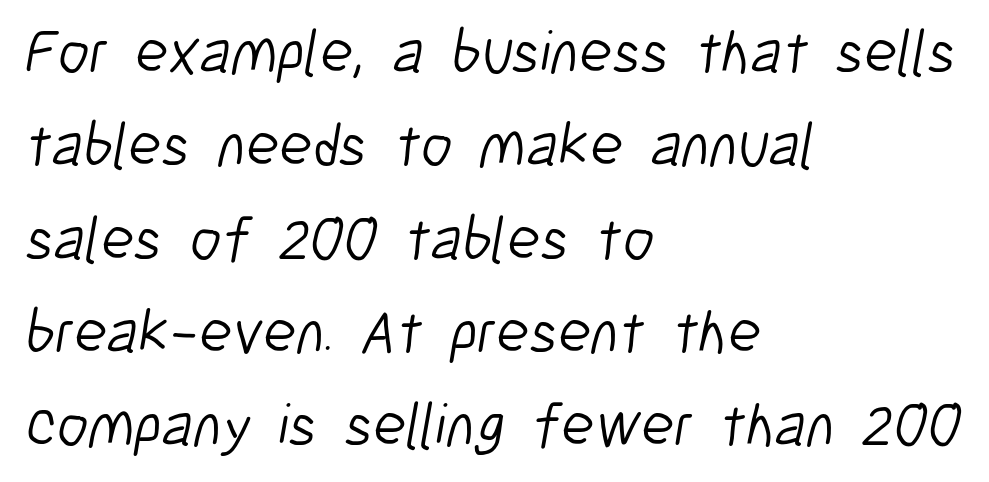
Q: Is the text bold? A: No.
Q: Is the typeface a serif or a sans-serif typeface? A: Sans-serif.
Q: Is the text underlined? A: No.
Q: How is the paragraph aligned? A: Left-aligned.
Q: Is the spacing between letters normal or unusually wide? A: Normal.
Q: Is the spacing between lines tight, normal or loose? A: Normal.
Q: Width (condensed, normal, or wide)? A: Condensed.
Q: Stroke contrast? A: Low.
Q: x-height? A: Medium.
Q: Monospaced? A: No.
